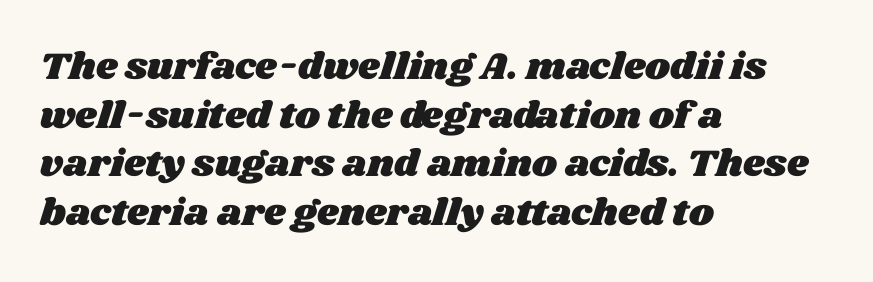
This rendering uses left alignment, leaving the right contour irregular. Honestly, the row spacing looks completely unremarkable. Inter-character spacing is left at the font's built-in metrics. A bare baseline throughout the passage. Varying glyph widths throughout — classic text-font behaviour.
